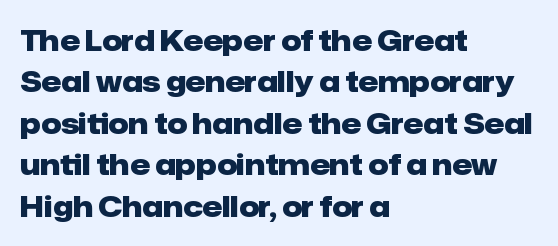
The image shows 28 px heavy sans-serif type, upright; set left-aligned, normal line spacing (1.48x), normal letter spacing, not underlined; low stroke contrast and a medium x-height.
